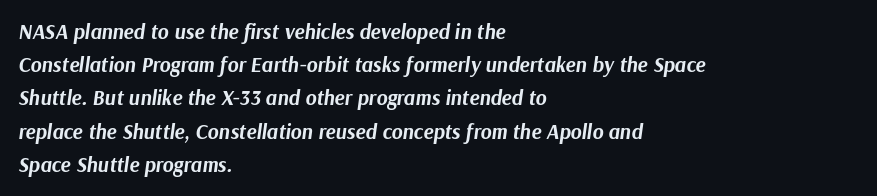
Italic: yes, the glyphs are oblique. A typesetter would call this leading conventional body-copy spacing. Horizontally, the lines are justified to the leading edge only. Nothing unusual about the tracking: characters are spaced as the font intends. Weight check: bold — yes, fully.
